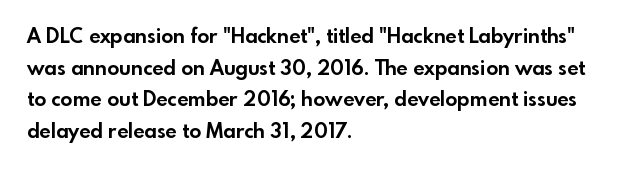
{"italic": "no", "bold": "yes", "underline": "no", "align": "left", "line_spacing": "normal", "line_spacing_ratio": 1.58, "letter_spacing": "normal", "letter_spacing_em": 0.0, "glyph_px": 20}
